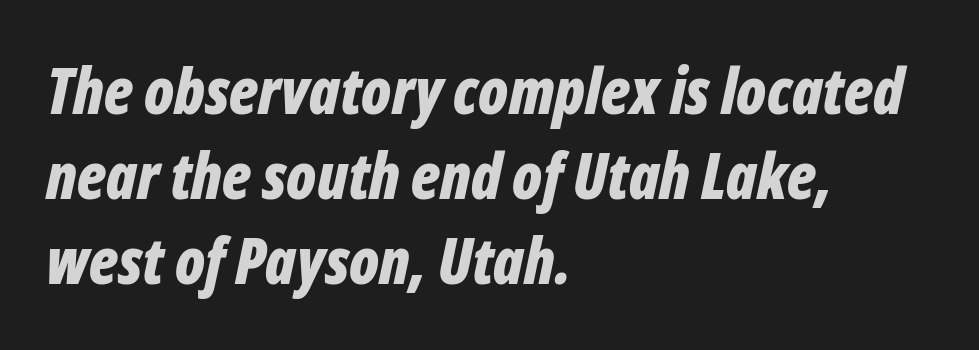
In terms of weight, the rendering is a true, heavy bold. Every row of glyphs begins at an identical x-position on the left. Words appear dense and cohesive because spacing is normal. The rendering uses natural spacing where letterforms have individual widths. The typography opts for an oblique posture over an upright one. Only glyphs here, with clear space below each row.
